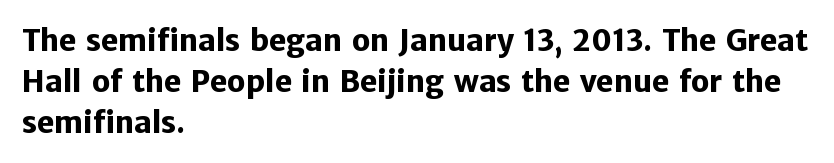
Q: Is the text bold? A: Yes.
Q: Is the text italic (slanted)? A: No, it is upright.
Q: Is the typeface a serif or a sans-serif typeface? A: Sans-serif.
Q: Is the text underlined? A: No.
Q: How is the paragraph aligned? A: Left-aligned.
Q: Is the spacing between letters normal or unusually wide? A: Normal.
Q: Is the spacing between lines tight, normal or loose? A: Normal.
Q: Width (condensed, normal, or wide)? A: Normal.
Q: Stroke contrast? A: Low.
Q: x-height? A: Medium.
Q: Monospaced? A: No.
